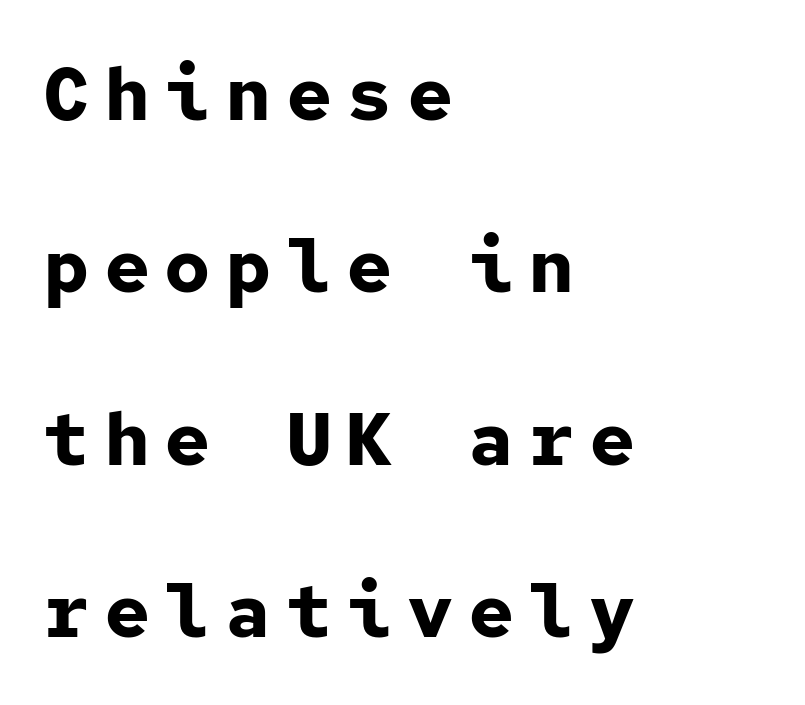
The image shows 74 px bold sans-serif type, upright, monospaced; set left-aligned, loose line spacing (2.33x), unusually wide letter spacing (+0.22 em), not underlined; low stroke contrast and a medium x-height.
